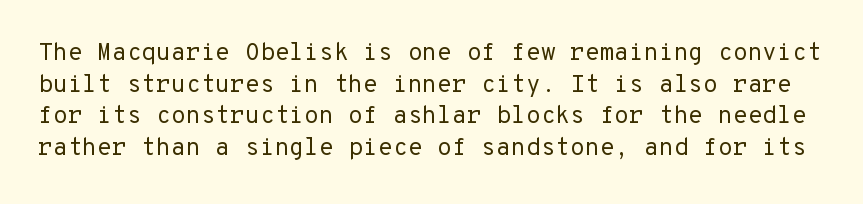
Q: Is the text bold? A: No.
Q: Is the text italic (slanted)? A: No, it is upright.
Q: Is the text underlined? A: No.
Q: Is the spacing between letters normal or unusually wide? A: Normal.
Q: Is the spacing between lines tight, normal or loose? A: Normal.
